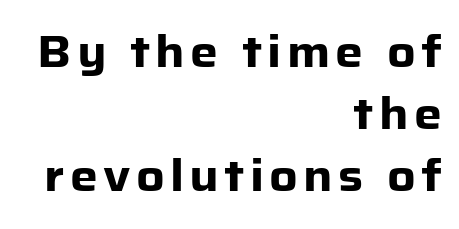
Q: Is the text bold? A: Yes.
Q: Is the text italic (slanted)? A: No, it is upright.
Q: Is the typeface a serif or a sans-serif typeface? A: Sans-serif.
Q: Is the text underlined? A: No.
Q: How is the paragraph aligned? A: Right-aligned.
Q: Is the spacing between lines tight, normal or loose? A: Normal.
Q: Width (condensed, normal, or wide)? A: Normal.
Q: Stroke contrast? A: Low.
Q: x-height? A: Medium.
Q: Monospaced? A: No.
